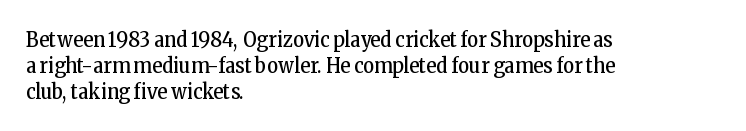
{"italic": "no", "bold": "no", "underline": "no", "align": "left", "line_spacing_ratio": 1.23, "letter_spacing": "normal", "letter_spacing_em": 0.0, "glyph_px": 21}
